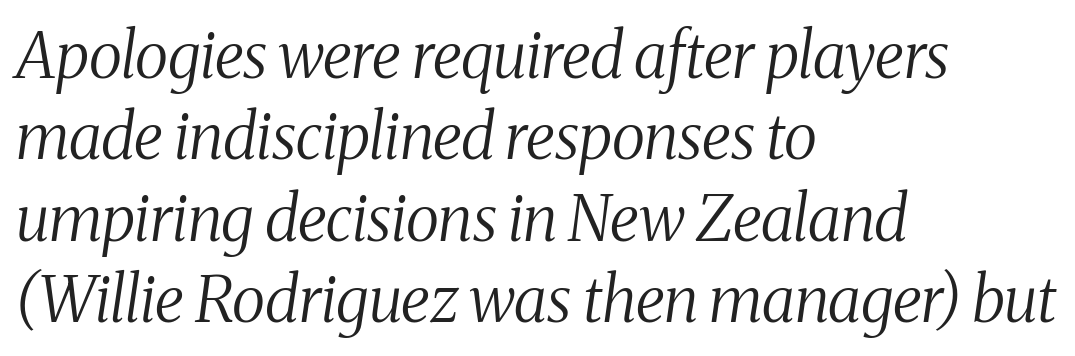
Tracking value appears to be zero — textbook default spacing. Do the characters align in a grid? No, the font is proportional. The face used here is seriffed, in the tradition of book romans. Descenders are the only things crossing below the line.
